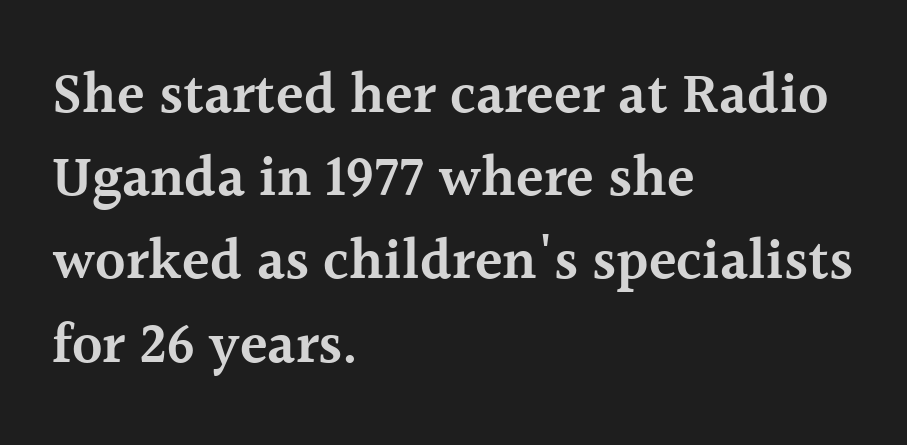
Q: Is the text bold? A: Semi-bold.
Q: Is the text italic (slanted)? A: No, it is upright.
Q: Is the typeface a serif or a sans-serif typeface? A: Serif.
Q: Is the text underlined? A: No.
Q: How is the paragraph aligned? A: Left-aligned.
Q: Is the spacing between letters normal or unusually wide? A: Normal.
Q: Is the spacing between lines tight, normal or loose? A: Normal.
Q: Width (condensed, normal, or wide)? A: Normal.
Q: x-height? A: Medium.
Q: Monospaced? A: No.
